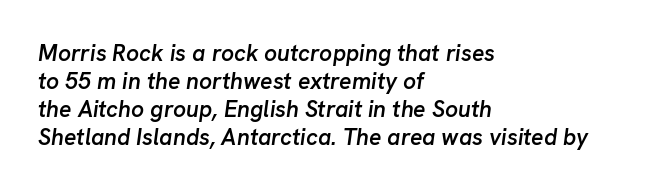
Q: Is the text bold? A: Semi-bold.
Q: Is the text italic (slanted)? A: Yes, it leans right by about 8 degrees.
Q: Is the text underlined? A: No.
Q: How is the paragraph aligned? A: Left-aligned.
Q: Is the spacing between letters normal or unusually wide? A: Normal.
